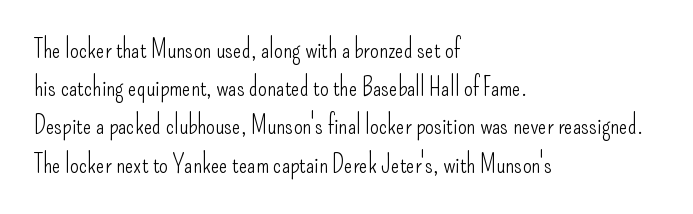
The image shows 25 px text type, upright; set left-aligned, normal line spacing (1.53x), normal letter spacing, not underlined.
